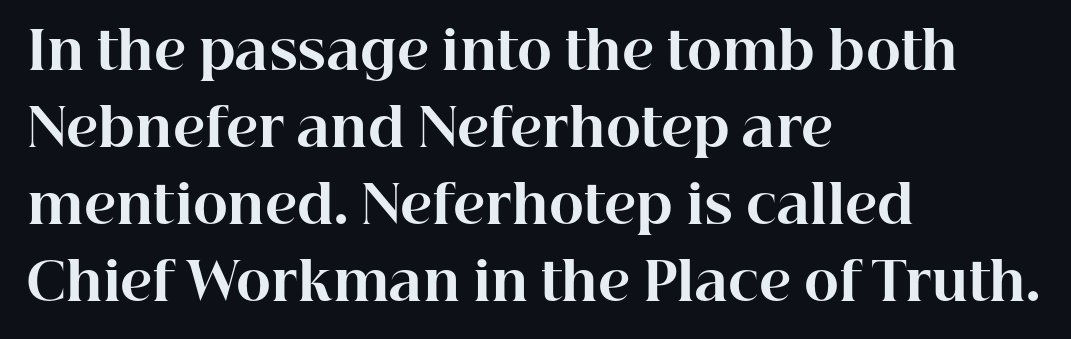
Q: Is the text bold? A: Yes.
Q: Is the text italic (slanted)? A: No, it is upright.
Q: Is the typeface a serif or a sans-serif typeface? A: Serif.
Q: Is the text underlined? A: No.
Q: How is the paragraph aligned? A: Left-aligned.
Q: Is the spacing between letters normal or unusually wide? A: Normal.
Q: Is the spacing between lines tight, normal or loose? A: Normal.
Q: Width (condensed, normal, or wide)? A: Normal.
Q: Stroke contrast? A: High.
Q: x-height? A: Medium.
Q: Monospaced? A: No.
